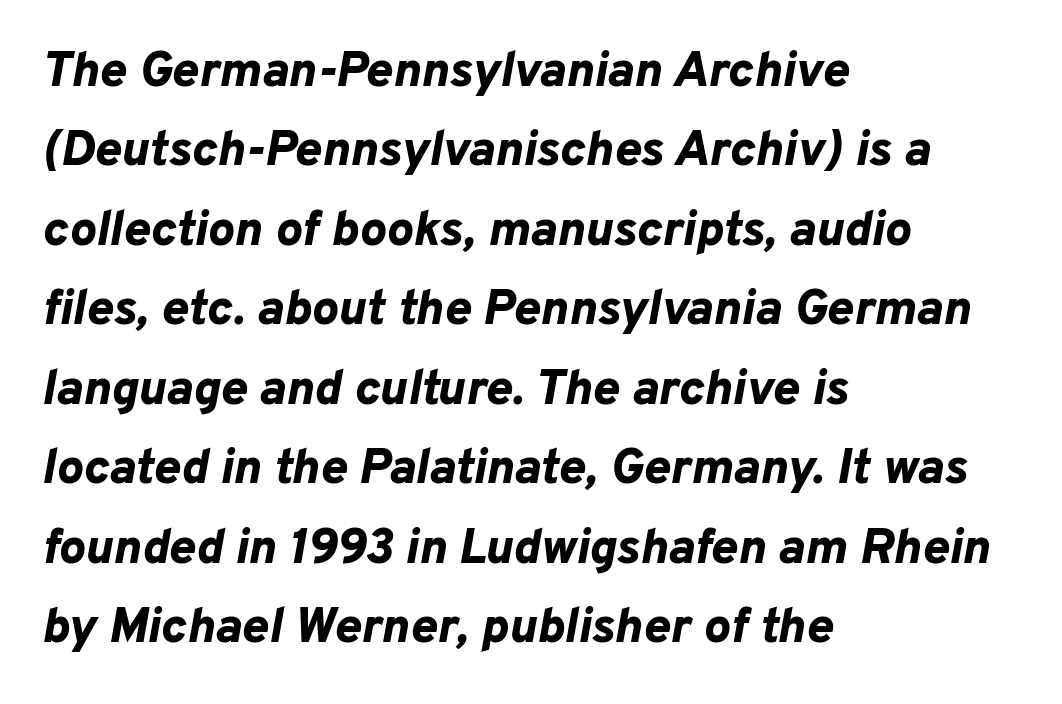
Looking at the ascenders, they clearly lean. Inter-character spacing is left at the font's built-in metrics. A clean baseline with only descenders dipping below it. If you measured baseline to baseline, you'd find a middling distance. Reading down the block, your eye returns to a fixed left position each line.
